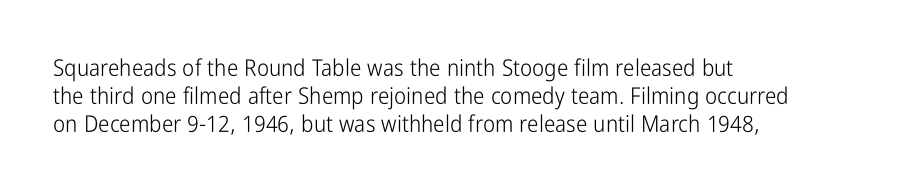
Q: Is the text bold? A: No.
Q: Is the text italic (slanted)? A: No, it is upright.
Q: Is the text underlined? A: No.
Q: How is the paragraph aligned? A: Left-aligned.
Q: Is the spacing between letters normal or unusually wide? A: Normal.
